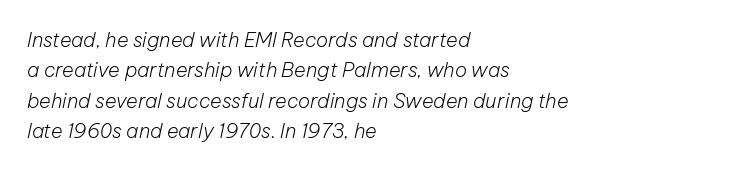
{"italic": "yes", "lean": "right", "slant_degrees": 12, "bold": "no", "underline": "no", "align": "left", "line_spacing": "normal", "line_spacing_ratio": 1.52, "letter_spacing": "normal", "letter_spacing_em": 0.0, "glyph_px": 20}
